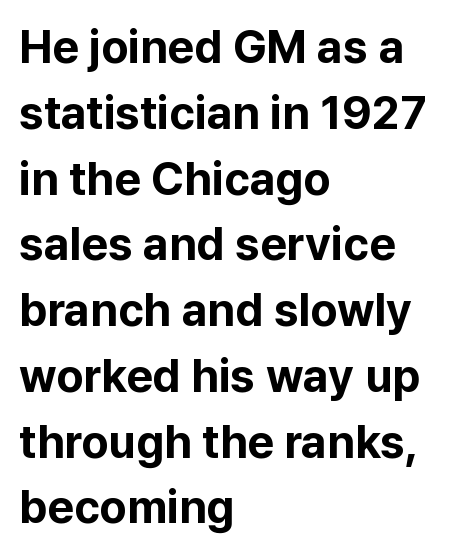
The image shows 46 px bold sans-serif type, upright; set left-aligned, normal line spacing (1.43x), normal letter spacing, not underlined; low stroke contrast and a medium x-height.
